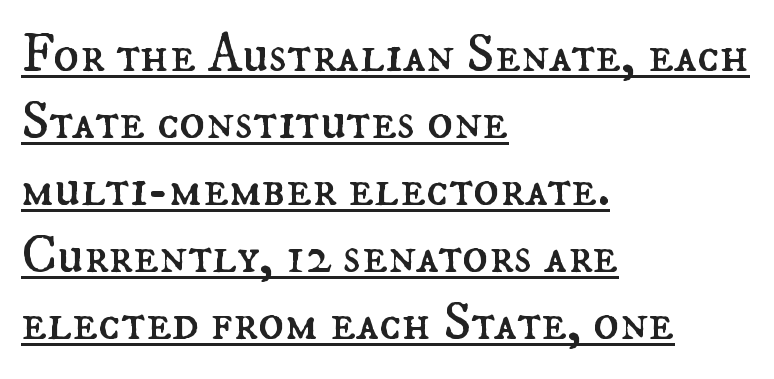
Q: Is the text bold? A: No.
Q: Is the text italic (slanted)? A: No, it is upright.
Q: Is the text underlined? A: Yes.
Q: How is the paragraph aligned? A: Left-aligned.
Q: Is the spacing between letters normal or unusually wide? A: Normal.
Q: Width (condensed, normal, or wide)? A: Normal.
Q: Stroke contrast? A: Medium.
Q: x-height? A: Small.
Q: Monospaced? A: No.
